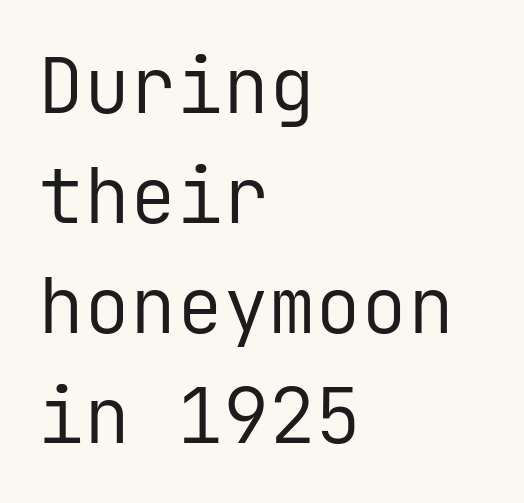
{"serif": "no", "italic": "no", "bold": "no", "weight": "regular", "width": "normal", "stroke_contrast": "low", "x_height": "medium", "monospaced": "yes", "underline": "no", "align": "left", "line_spacing": "normal", "line_spacing_ratio": 1.43, "letter_spacing": "normal", "letter_spacing_em": 0.0, "glyph_px": 77}
